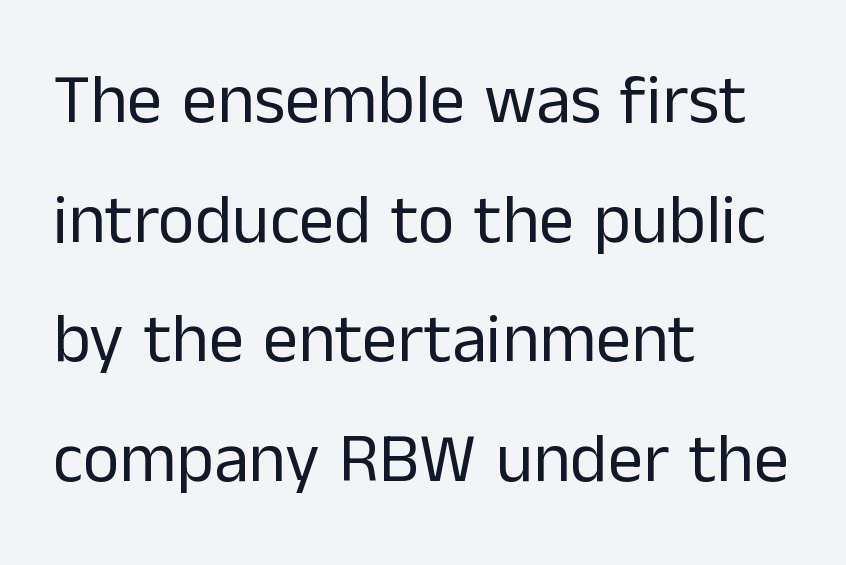
The image shows 70 px regular-weight sans-serif type, upright; set left-aligned, line spacing 1.71x, normal letter spacing, not underlined; low stroke contrast and a medium x-height.
